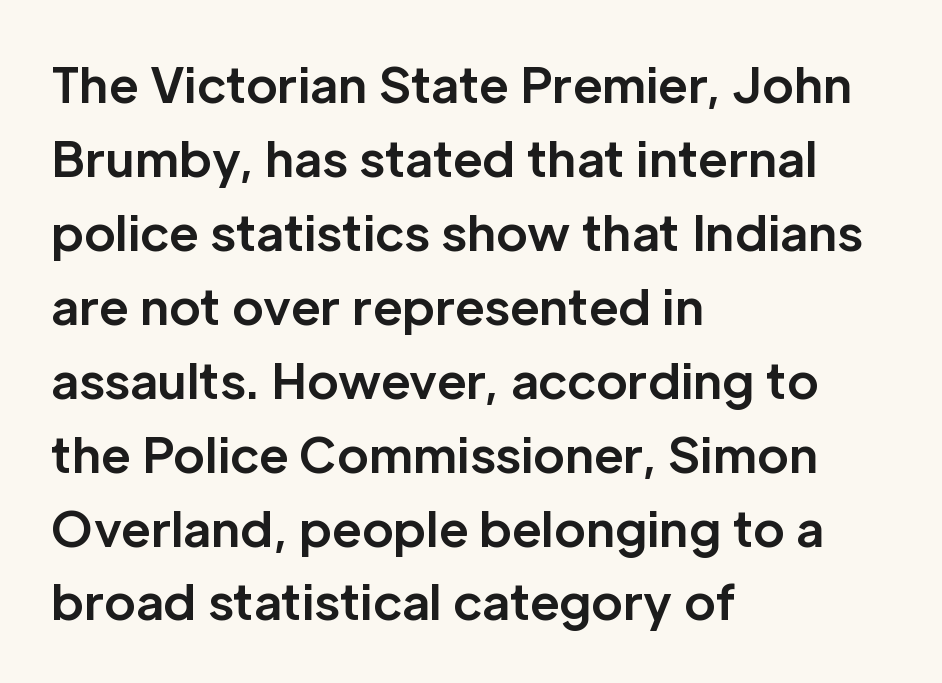
Q: Is the text bold? A: Yes.
Q: Is the text italic (slanted)? A: No, it is upright.
Q: Is the typeface a serif or a sans-serif typeface? A: Sans-serif.
Q: Is the text underlined? A: No.
Q: How is the paragraph aligned? A: Left-aligned.
Q: Is the spacing between letters normal or unusually wide? A: Normal.
Q: Is the spacing between lines tight, normal or loose? A: Normal.
Q: Width (condensed, normal, or wide)? A: Normal.
Q: Stroke contrast? A: Low.
Q: x-height? A: Medium.
Q: Monospaced? A: No.
